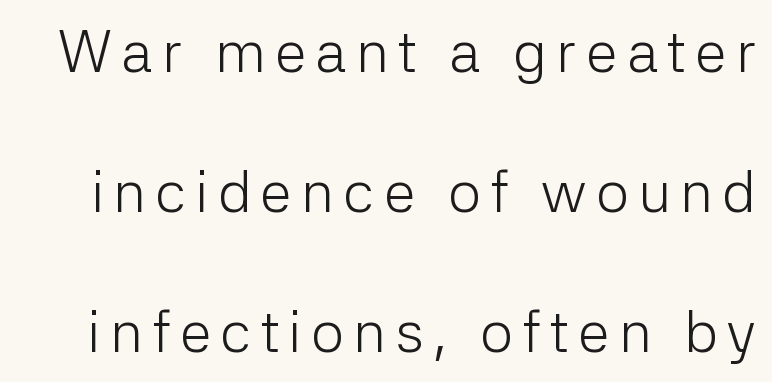
The image shows 58 px light sans-serif type, upright; set loose line spacing (2.41x), not underlined; low stroke contrast and a medium x-height.
